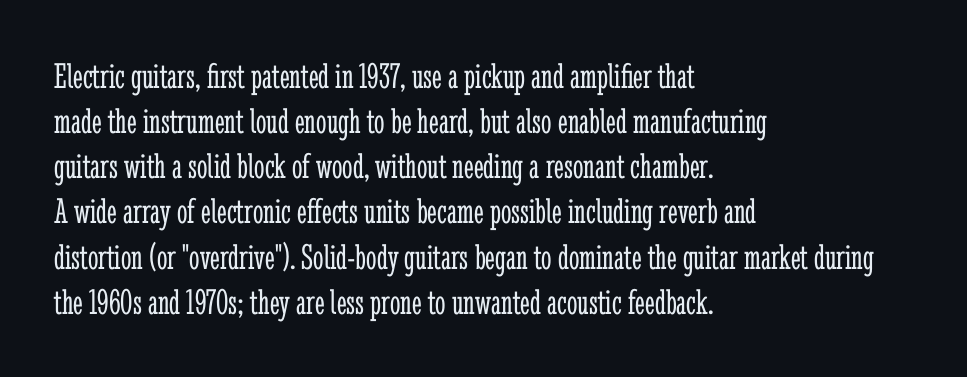
{"serif": "yes", "italic": "no", "bold": "no", "weight": "light", "width": "condensed", "stroke_contrast": "low", "x_height": "medium", "monospaced": "no", "underline": "no", "align": "left", "line_spacing_ratio": 1.22, "letter_spacing": "normal", "letter_spacing_em": 0.0, "glyph_px": 37}
